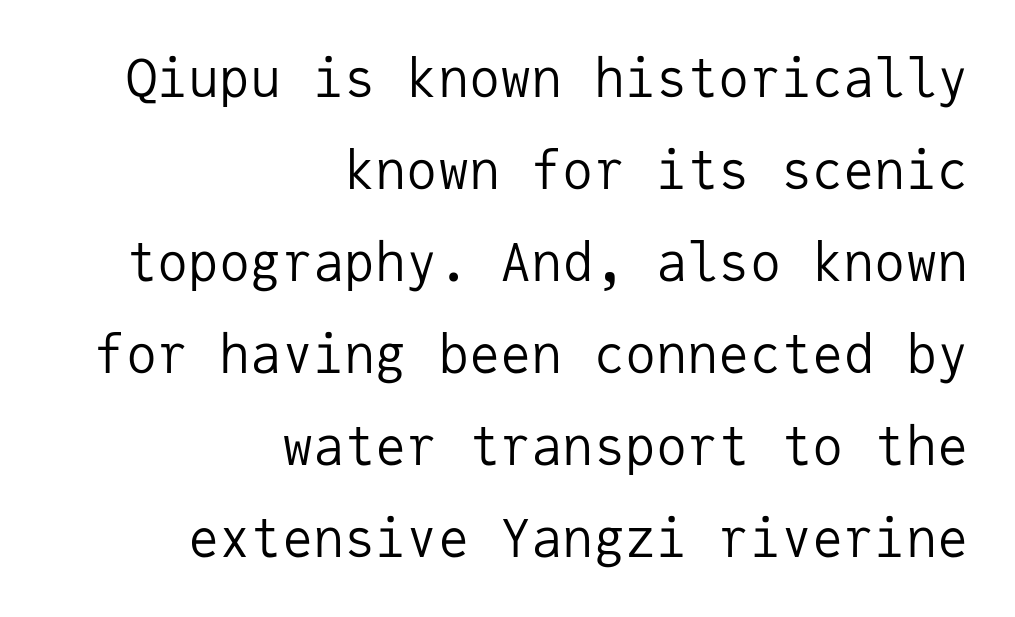
The image shows 52 px regular-weight sans-serif type, upright, monospaced; set right-aligned, line spacing 1.77x, normal letter spacing, not underlined; low stroke contrast and a medium x-height.
